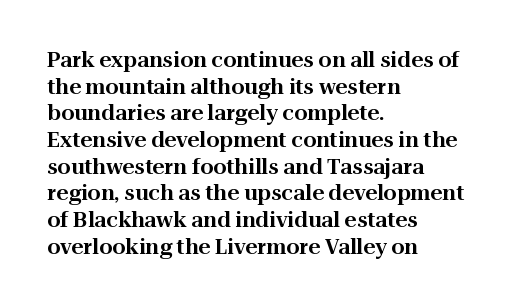
Successive baselines arrive at the customary interval. The space directly below the letters is spotless. The face used here is rendered with its standard letterfit. The rendering anchors every line to the left-hand side.
